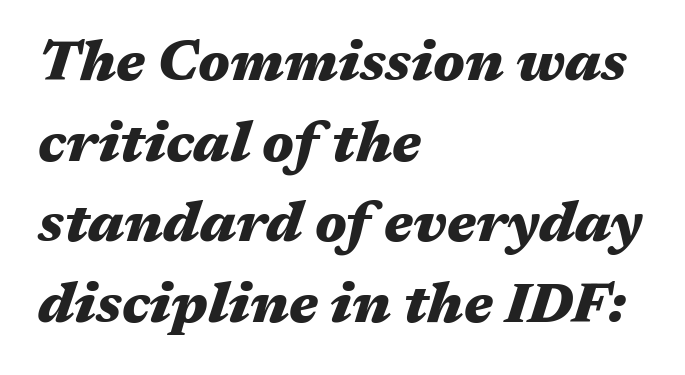
{"italic": "yes", "lean": "right", "slant_degrees": 17, "bold": "yes", "weight": "heavy", "width": "wide", "stroke_contrast": "medium", "x_height": "medium", "monospaced": "no", "underline": "no", "align": "left", "line_spacing": "normal", "line_spacing_ratio": 1.44, "letter_spacing": "normal", "letter_spacing_em": 0.0, "glyph_px": 56}
